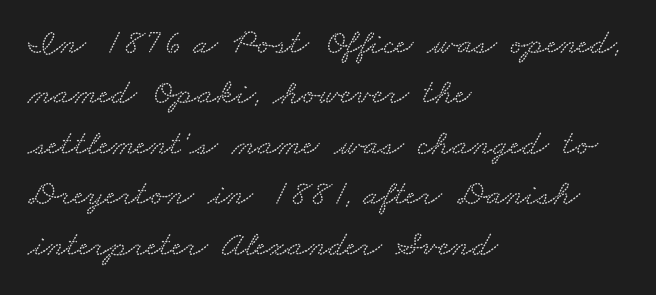
{"serif": "yes", "width": "wide", "stroke_contrast": "medium", "x_height": "small", "monospaced": "no", "underline": "no", "align": "left", "line_spacing": "normal", "line_spacing_ratio": 1.4, "letter_spacing": "normal", "letter_spacing_em": 0.0, "glyph_px": 36}
